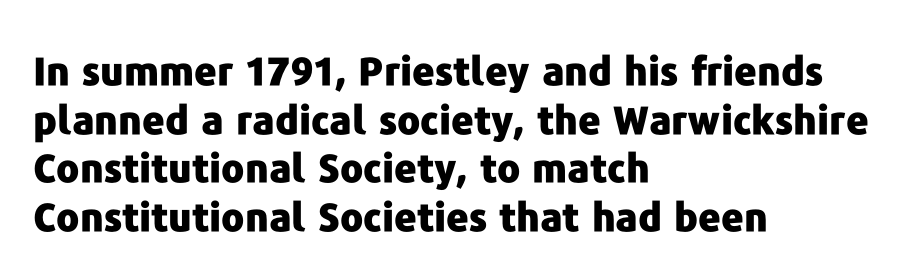
The space between consecutive lines is moderate. Check under the words: just untouched page. Nothing sits at the stroke ends, so this counts as sans-serif. Is there any slant? The stems are plumb. You could not count columns in this text — the font is proportionally spaced. I'd describe the lettering as bold — thick and assertive.
